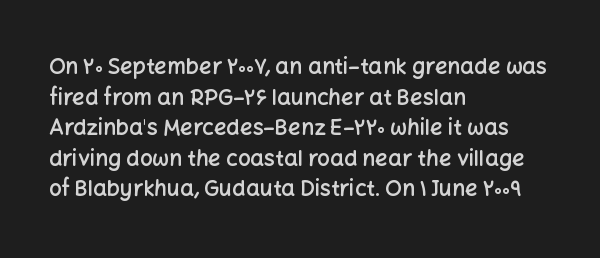
Q: Is the text bold? A: Semi-bold.
Q: Is the text italic (slanted)? A: No, it is upright.
Q: Is the text underlined? A: No.
Q: How is the paragraph aligned? A: Left-aligned.
Q: Is the spacing between letters normal or unusually wide? A: Normal.
Q: Is the spacing between lines tight, normal or loose? A: Normal.
